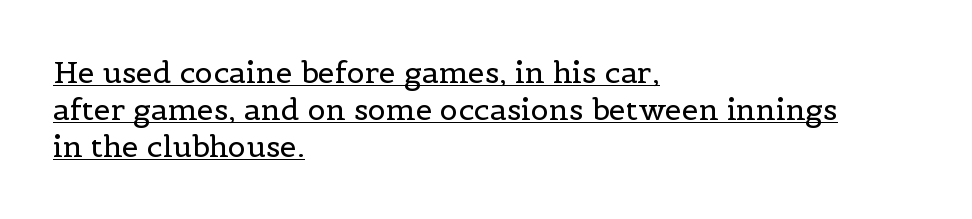
The image shows 30 px regular-weight serif type, upright; set left-aligned, line spacing 1.23x, normal letter spacing, underlined; a medium x-height.
